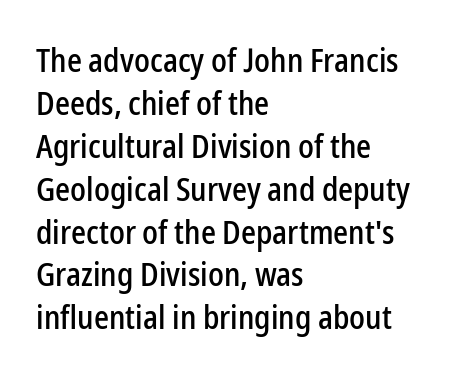
{"serif": "no", "italic": "no", "width": "condensed", "stroke_contrast": "low", "x_height": "medium", "monospaced": "no", "underline": "no", "align": "left", "line_spacing": "normal", "line_spacing_ratio": 1.3, "letter_spacing": "normal", "letter_spacing_em": 0.0, "glyph_px": 33}
